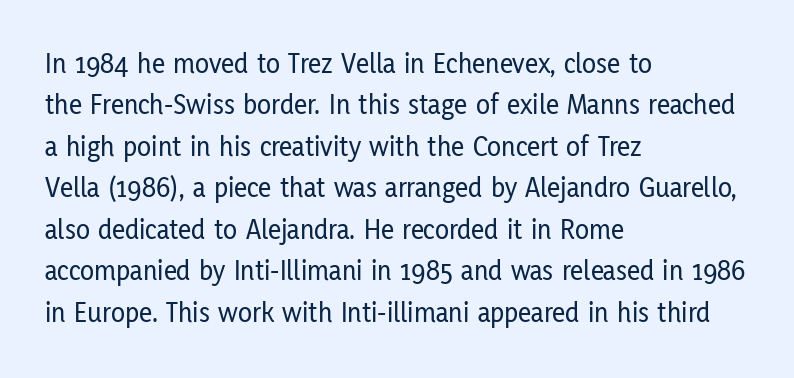
Q: Is the text italic (slanted)? A: No, it is upright.
Q: Is the typeface a serif or a sans-serif typeface? A: Sans-serif.
Q: Is the text underlined? A: No.
Q: How is the paragraph aligned? A: Left-aligned.
Q: Is the spacing between letters normal or unusually wide? A: Normal.
Q: Is the spacing between lines tight, normal or loose? A: Normal.
Q: Width (condensed, normal, or wide)? A: Condensed.
Q: Stroke contrast? A: Low.
Q: x-height? A: Medium.
Q: Monospaced? A: No.
